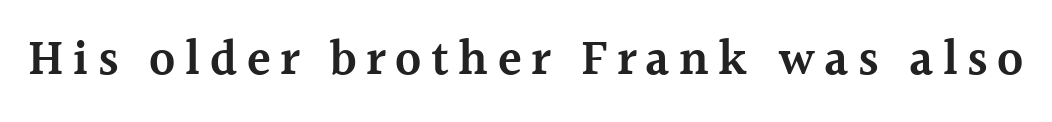
The image shows 49 px semibold serif type, upright; set not underlined; a medium x-height.
